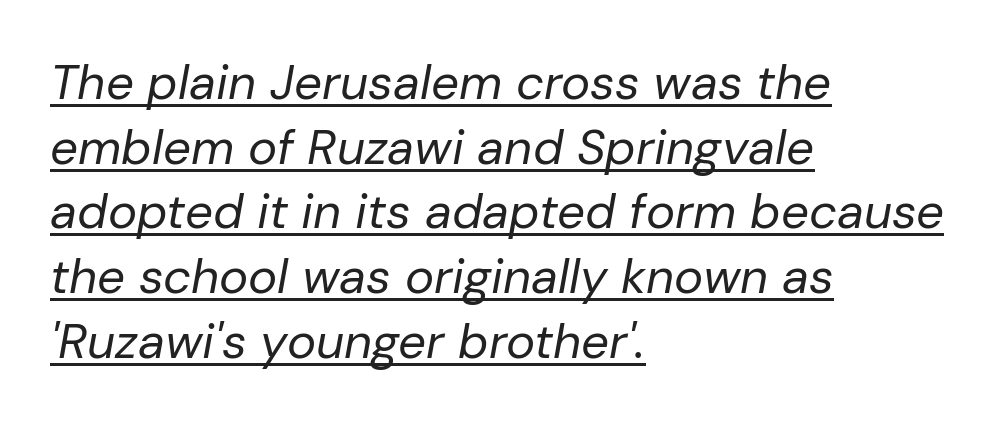
Q: Is the text bold? A: No.
Q: Is the text italic (slanted)? A: Yes, it leans right by about 10 degrees.
Q: Is the text underlined? A: Yes.
Q: How is the paragraph aligned? A: Left-aligned.
Q: Is the spacing between letters normal or unusually wide? A: Normal.
Q: Is the spacing between lines tight, normal or loose? A: Normal.
Q: Width (condensed, normal, or wide)? A: Normal.
Q: Stroke contrast? A: Low.
Q: x-height? A: Medium.
Q: Monospaced? A: No.
